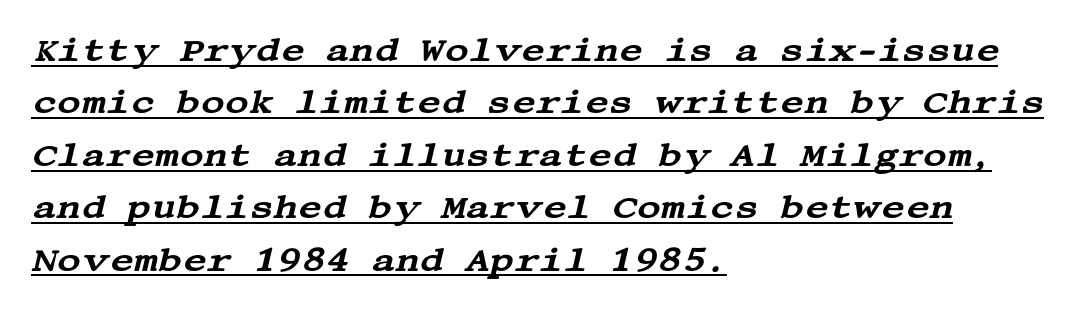
Q: Is the text italic (slanted)? A: Yes, it leans right by about 13 degrees.
Q: Is the typeface a serif or a sans-serif typeface? A: Serif.
Q: Is the text underlined? A: Yes.
Q: How is the paragraph aligned? A: Left-aligned.
Q: Is the spacing between letters normal or unusually wide? A: Normal.
Q: Is the spacing between lines tight, normal or loose? A: Normal.
Q: Width (condensed, normal, or wide)? A: Wide.
Q: Stroke contrast? A: Medium.
Q: x-height? A: Large.
